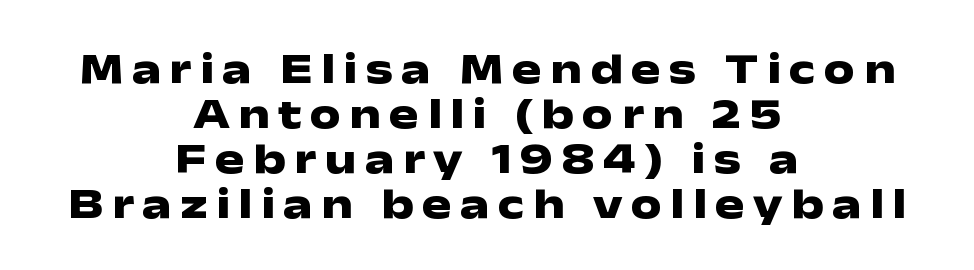
{"serif": "no", "italic": "no", "bold": "yes", "weight": "heavy", "width": "wide", "stroke_contrast": "low", "x_height": "medium", "monospaced": "no", "underline": "no", "align": "center", "line_spacing": "tight", "line_spacing_ratio": 1.02, "glyph_px": 44}
